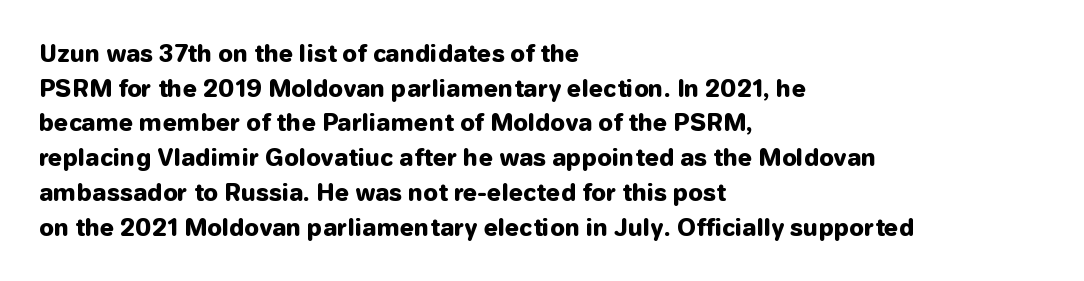
Q: Is the text bold? A: Yes.
Q: Is the text italic (slanted)? A: No, it is upright.
Q: Is the text underlined? A: No.
Q: How is the paragraph aligned? A: Left-aligned.
Q: Is the spacing between letters normal or unusually wide? A: Normal.
Q: Is the spacing between lines tight, normal or loose? A: Normal.
